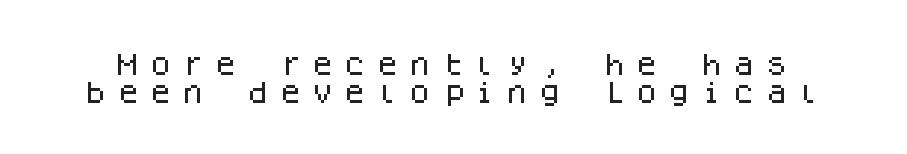
Q: Is the text italic (slanted)? A: No, it is upright.
Q: Is the text underlined? A: No.
Q: Is the spacing between letters normal or unusually wide? A: Unusually wide.
